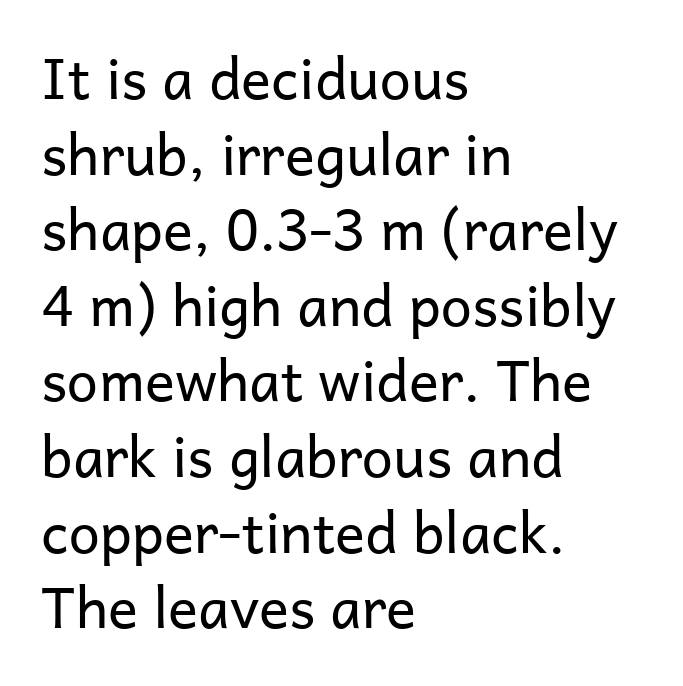
Characters remain perfectly vertical along every line. Look at the tracking — it's just the regular setting, nothing added. Is the type heavy? It reads as light-to-regular instead. Looks like regular typesetting: each glyph gets only the width it needs. The zone under the glyphs is completely vacant.
